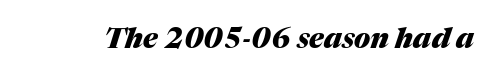
Q: Is the text bold? A: Yes.
Q: Is the text italic (slanted)? A: Yes, it leans right by about 17 degrees.
Q: Is the text underlined? A: No.
Q: Is the spacing between letters normal or unusually wide? A: Normal.
Q: Width (condensed, normal, or wide)? A: Normal.
Q: Stroke contrast? A: Medium.
Q: x-height? A: Medium.
Q: Monospaced? A: No.
